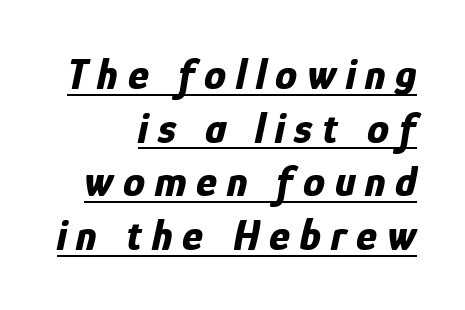
Q: Is the text bold? A: Yes.
Q: Is the text italic (slanted)? A: Yes, it leans right by about 12 degrees.
Q: Is the text underlined? A: Yes.
Q: How is the paragraph aligned? A: Right-aligned.
Q: Is the spacing between letters normal or unusually wide? A: Unusually wide.
Q: Width (condensed, normal, or wide)? A: Condensed.
Q: Stroke contrast? A: Low.
Q: x-height? A: Medium.
Q: Monospaced? A: No.
